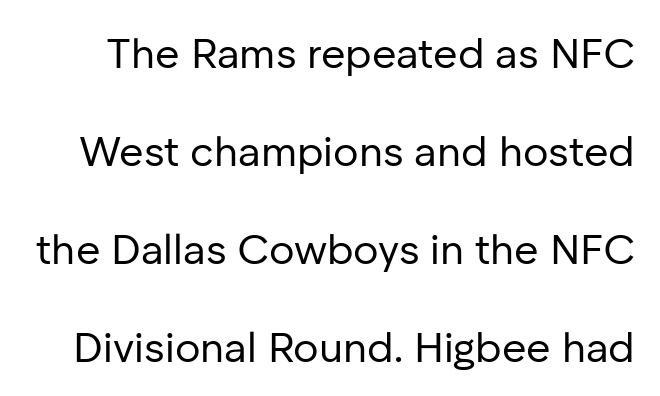
{"serif": "no", "italic": "no", "bold": "no", "weight": "regular", "width": "normal", "stroke_contrast": "low", "x_height": "medium", "monospaced": "no", "underline": "no", "line_spacing": "loose", "line_spacing_ratio": 2.33, "letter_spacing": "normal", "letter_spacing_em": 0.0, "glyph_px": 42}
